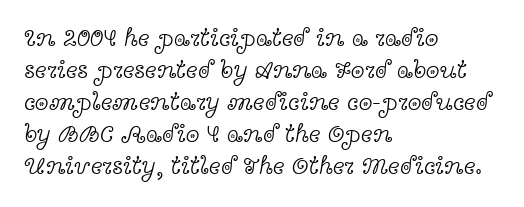
{"italic": "no", "bold": "no", "underline": "no", "align": "left", "line_spacing": "normal", "line_spacing_ratio": 1.28, "letter_spacing": "normal", "letter_spacing_em": 0.0, "glyph_px": 25}
